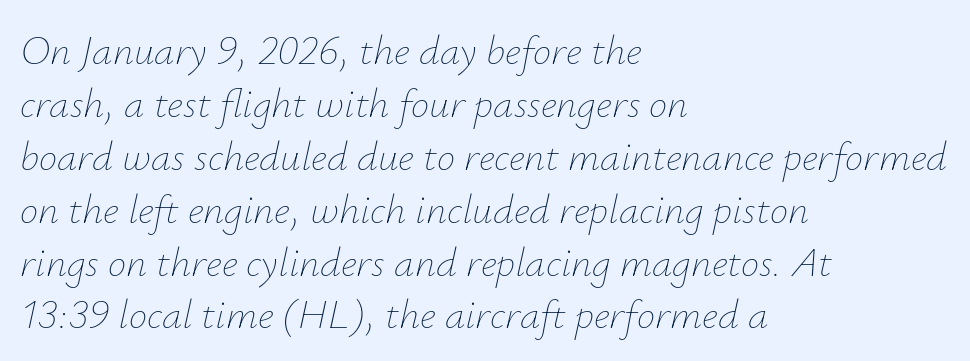
{"italic": "yes", "lean": "right", "slant_degrees": 12, "bold": "no", "weight": "thin", "width": "normal", "stroke_contrast": "low", "x_height": "small", "monospaced": "no", "underline": "no", "align": "left", "line_spacing": "normal", "line_spacing_ratio": 1.29, "letter_spacing": "normal", "letter_spacing_em": 0.0, "glyph_px": 41}
